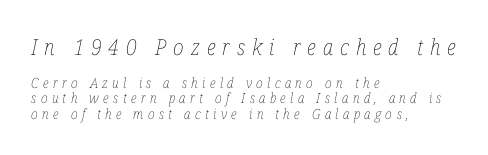
{"italic": "yes", "lean": "right", "slant_degrees": 12, "bold": "no", "underline": "no", "align": "left", "line_spacing": "tight", "line_spacing_ratio": 1.1, "letter_spacing": "wide", "letter_spacing_em": 0.31, "larger_block": "first", "size_ratio": 1.57, "glyph_px": 22}
